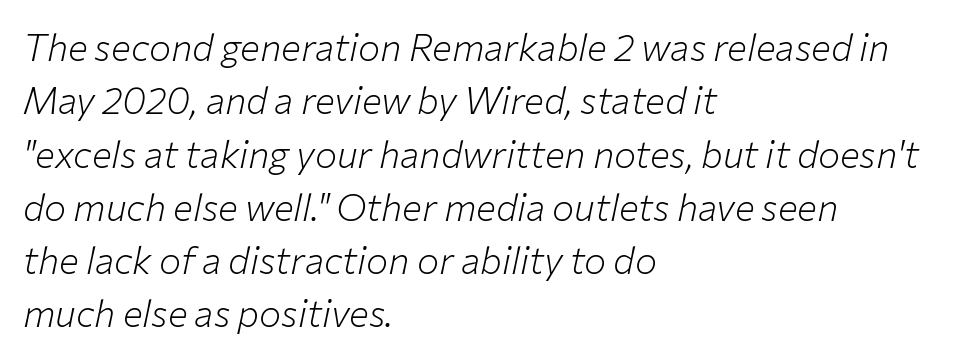
{"italic": "yes", "lean": "right", "slant_degrees": 12, "bold": "no", "weight": "light", "width": "normal", "stroke_contrast": "low", "x_height": "medium", "monospaced": "no", "underline": "no", "align": "left", "line_spacing": "normal", "line_spacing_ratio": 1.44, "letter_spacing": "normal", "letter_spacing_em": 0.0, "glyph_px": 37}
